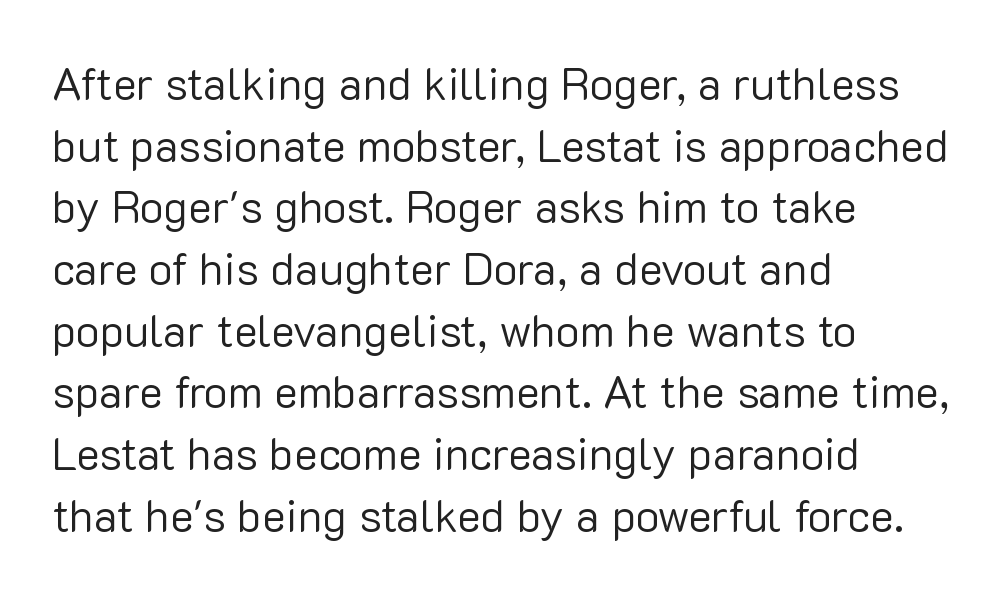
The image shows 45 px regular-weight sans-serif type, upright; set left-aligned, normal line spacing (1.37x), normal letter spacing, not underlined; low stroke contrast and a medium x-height.
